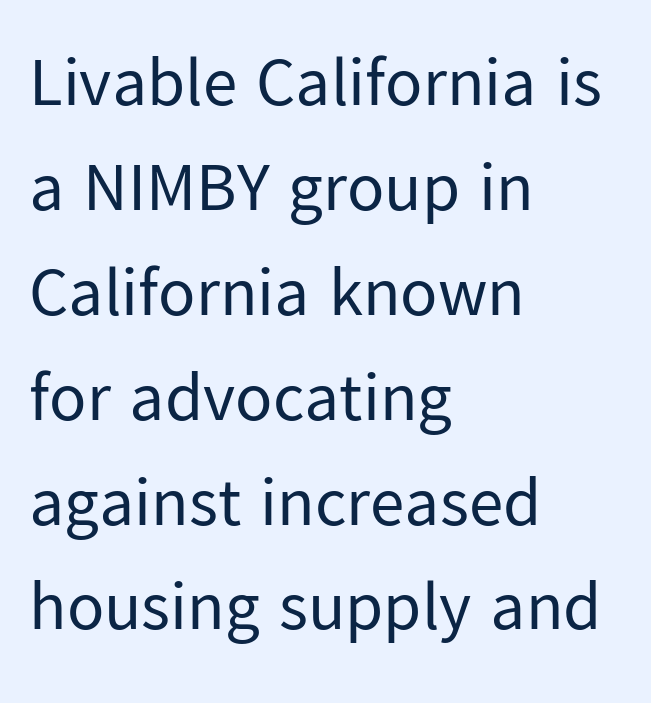
Q: Is the text bold? A: No.
Q: Is the text italic (slanted)? A: No, it is upright.
Q: Is the typeface a serif or a sans-serif typeface? A: Sans-serif.
Q: Is the text underlined? A: No.
Q: How is the paragraph aligned? A: Left-aligned.
Q: Is the spacing between letters normal or unusually wide? A: Normal.
Q: Is the spacing between lines tight, normal or loose? A: Normal.
Q: Width (condensed, normal, or wide)? A: Normal.
Q: Stroke contrast? A: Low.
Q: x-height? A: Medium.
Q: Monospaced? A: No.
